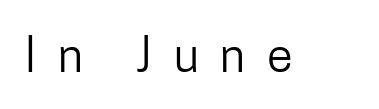
{"serif": "no", "italic": "no", "bold": "no", "weight": "regular", "width": "condensed", "stroke_contrast": "low", "x_height": "medium", "monospaced": "no", "underline": "no", "letter_spacing": "wide", "letter_spacing_em": 0.47, "glyph_px": 47}
